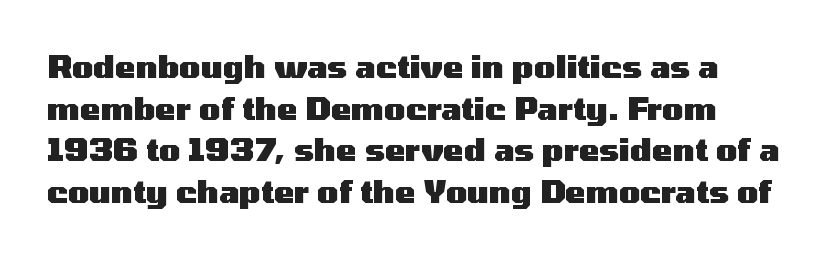
{"serif": "no", "italic": "no", "bold": "yes", "weight": "heavy", "width": "wide", "stroke_contrast": "medium", "x_height": "medium", "monospaced": "no", "underline": "no", "line_spacing": "normal", "line_spacing_ratio": 1.34, "letter_spacing": "normal", "letter_spacing_em": 0.0, "glyph_px": 31}
